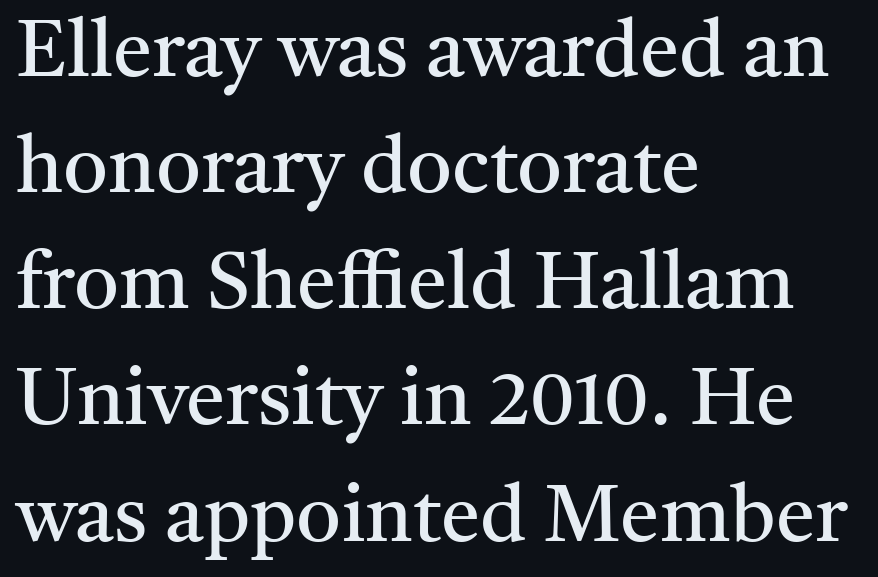
Q: Is the text bold? A: No.
Q: Is the text italic (slanted)? A: No, it is upright.
Q: Is the typeface a serif or a sans-serif typeface? A: Serif.
Q: Is the text underlined? A: No.
Q: How is the paragraph aligned? A: Left-aligned.
Q: Is the spacing between letters normal or unusually wide? A: Normal.
Q: Is the spacing between lines tight, normal or loose? A: Normal.
Q: Width (condensed, normal, or wide)? A: Normal.
Q: Stroke contrast? A: Medium.
Q: x-height? A: Medium.
Q: Monospaced? A: No.
